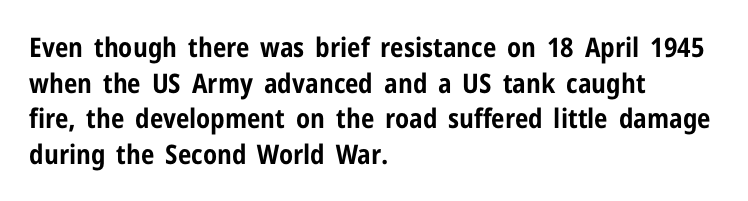
A typesetter would call this leading conventional body-copy spacing. Standard letterfit; no display-style spreading of the glyphs. The axis of the letterforms is exactly vertical. Typeset ragged right — the left edge is the straight one. Clear beneath every line of the passage. Each glyph is drawn with heavy, bold strokes.
